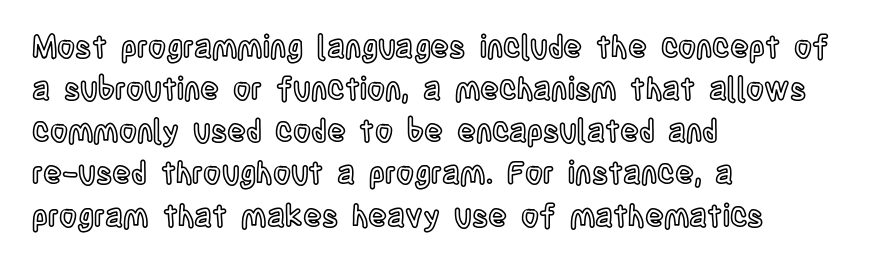
{"italic": "no", "width": "condensed", "x_height": "large", "monospaced": "no", "underline": "no", "align": "left", "line_spacing": "normal", "line_spacing_ratio": 1.36, "letter_spacing": "normal", "letter_spacing_em": 0.0, "glyph_px": 31}
